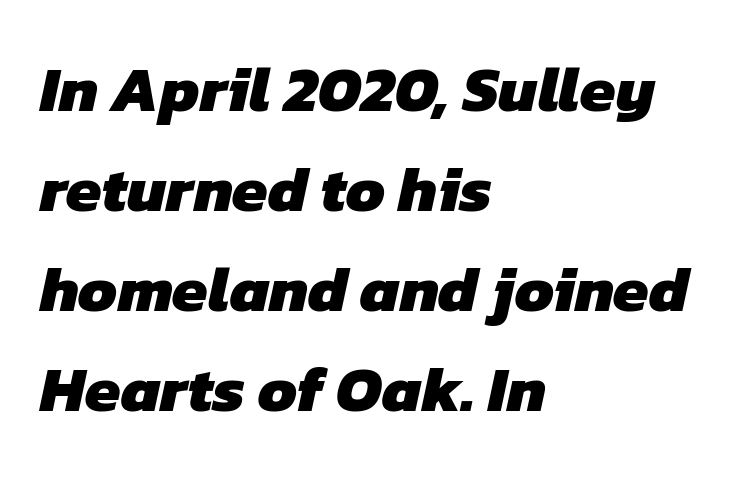
The image shows 64 px heavy sans-serif type; set left-aligned, normal line spacing (1.56x), normal letter spacing, not underlined; low stroke contrast and a medium x-height.
